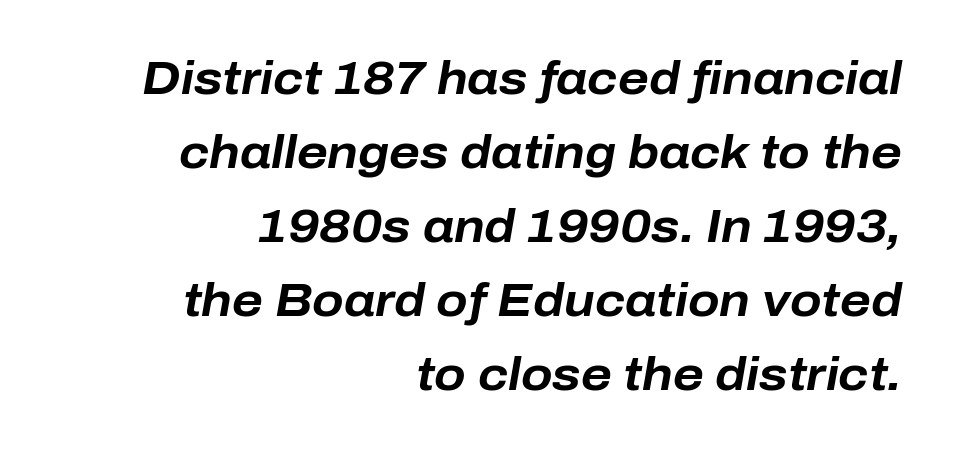
{"italic": "yes", "lean": "right", "slant_degrees": 10, "bold": "yes", "weight": "bold", "width": "normal", "stroke_contrast": "low", "x_height": "medium", "monospaced": "no", "underline": "no", "align": "right", "line_spacing": "normal", "line_spacing_ratio": 1.61, "letter_spacing": "normal", "letter_spacing_em": 0.0, "glyph_px": 46}
